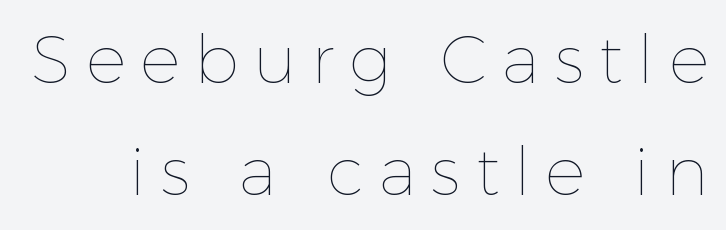
Descenders hang freely into open space. The axis of the letterforms is exactly vertical. Is the type heavy? It reads as light-to-regular instead. Quick note: interline space is typical. The passage shown is typed in a proportional face where columns would drift.
